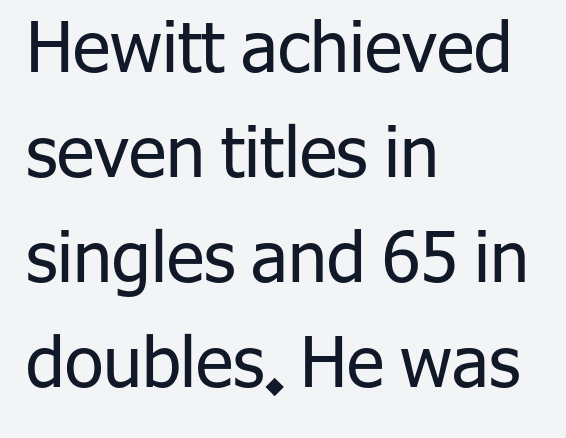
The image shows 70 px regular-weight sans-serif type, upright; set left-aligned, normal line spacing (1.5x), normal letter spacing, not underlined; low stroke contrast and a medium x-height.
